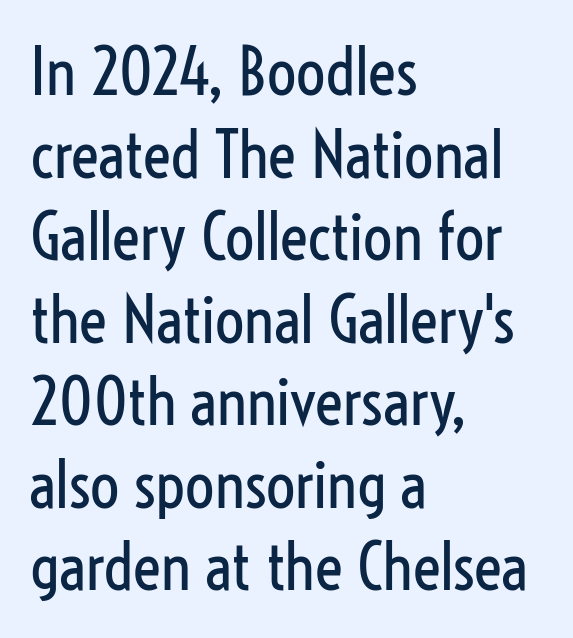
In terms of posture, this sample is upright. Do the characters align in a grid? No, the font is proportional. Rule under the text: the space is simply empty. Unbolded letterforms with no extra heft. This rendering employs a face without finishing strokes, i.e., a sans-serif.
